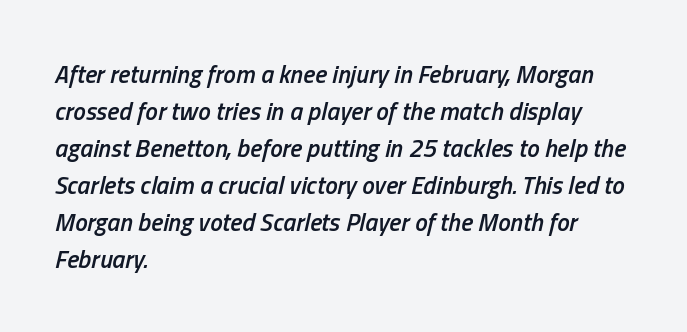
The image shows 25 px text type, italic (leaning right); set left-aligned, normal line spacing (1.48x), normal letter spacing, not underlined.
